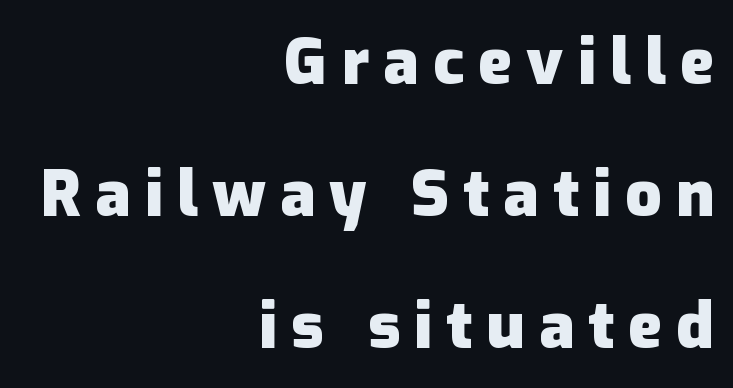
{"serif": "no", "italic": "no", "bold": "yes", "weight": "heavy", "width": "normal", "stroke_contrast": "low", "x_height": "medium", "monospaced": "no", "underline": "no", "align": "right", "line_spacing": "loose", "line_spacing_ratio": 2.06, "letter_spacing": "wide", "letter_spacing_em": 0.22, "glyph_px": 64}
